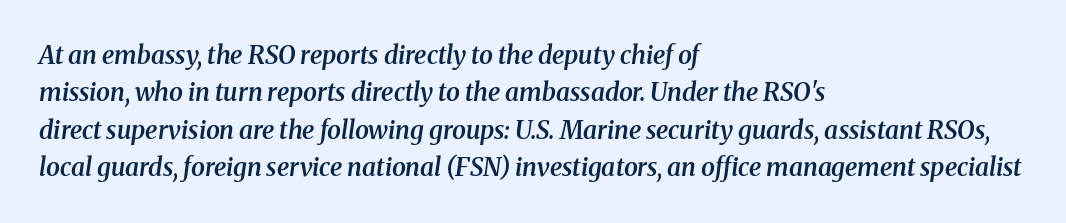
Q: Is the text bold? A: Semi-bold.
Q: Is the text italic (slanted)? A: Yes, it leans right by about 8 degrees.
Q: Is the text underlined? A: No.
Q: How is the paragraph aligned? A: Left-aligned.
Q: Is the spacing between letters normal or unusually wide? A: Normal.
Q: Is the spacing between lines tight, normal or loose? A: Normal.
